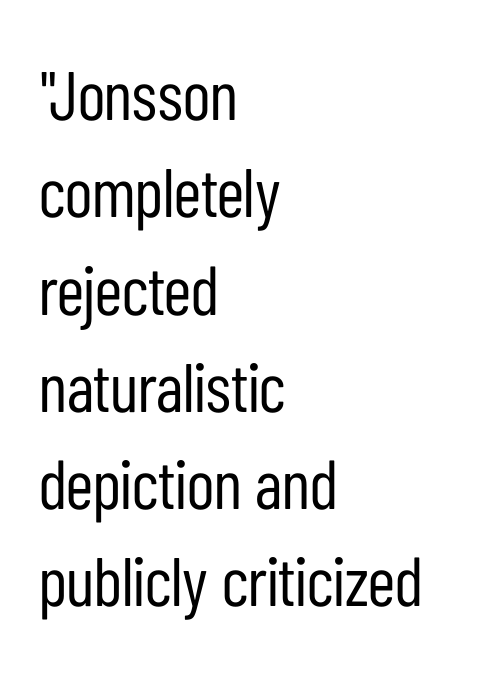
Q: Is the text bold? A: No.
Q: Is the text italic (slanted)? A: No, it is upright.
Q: Is the typeface a serif or a sans-serif typeface? A: Sans-serif.
Q: Is the text underlined? A: No.
Q: How is the paragraph aligned? A: Left-aligned.
Q: Is the spacing between letters normal or unusually wide? A: Normal.
Q: Is the spacing between lines tight, normal or loose? A: Normal.
Q: Width (condensed, normal, or wide)? A: Condensed.
Q: Stroke contrast? A: Low.
Q: x-height? A: Medium.
Q: Monospaced? A: No.
